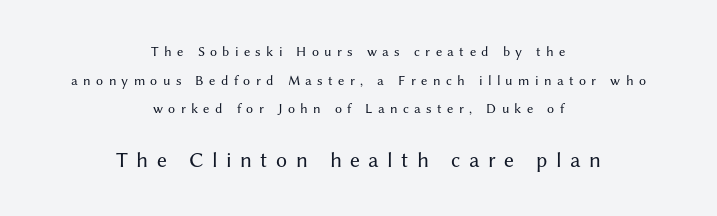
Q: Is the text bold? A: No.
Q: Is the text italic (slanted)? A: No, it is upright.
Q: Is the text underlined? A: No.
Q: How is the paragraph aligned? A: Centered.
Q: Is the spacing between letters normal or unusually wide? A: Unusually wide.
Q: Is the spacing between lines tight, normal or loose? A: Loose.
Q: Which block of text is set in a larger size, the first (top) or the second (bottom)? A: The second (bottom) one.
